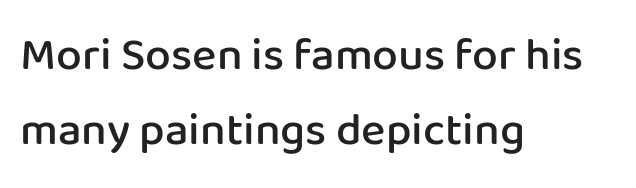
The image shows 46 px semibold sans-serif type, upright; set left-aligned, normal line spacing (1.64x), normal letter spacing, not underlined; low stroke contrast and a medium x-height.
